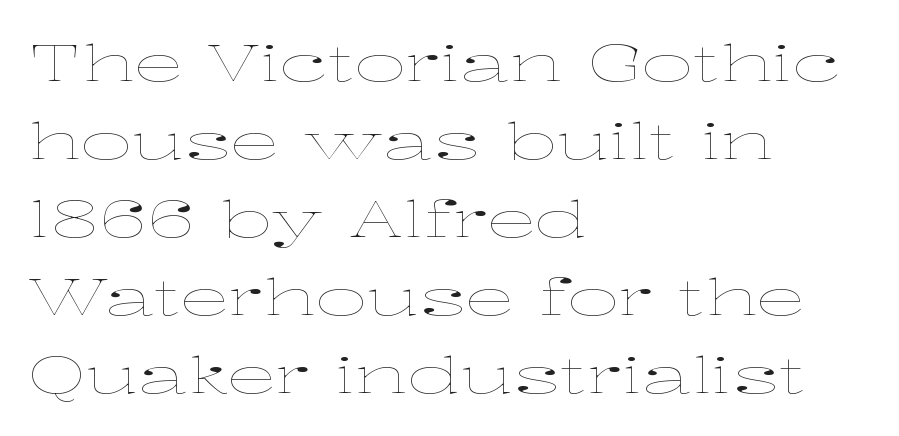
{"italic": "no", "bold": "no", "weight": "thin", "width": "wide", "stroke_contrast": "low", "x_height": "medium", "monospaced": "no", "underline": "no", "align": "left", "line_spacing": "normal", "line_spacing_ratio": 1.56, "letter_spacing": "normal", "letter_spacing_em": 0.0, "glyph_px": 50}
